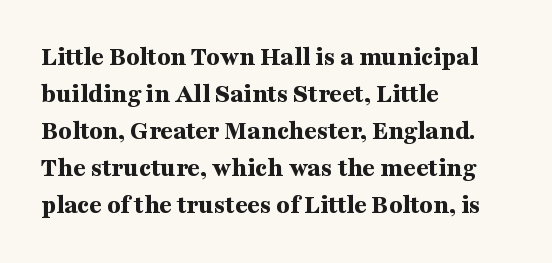
{"italic": "no", "bold": "yes", "underline": "no", "align": "left", "line_spacing": "normal", "line_spacing_ratio": 1.37, "letter_spacing": "normal", "letter_spacing_em": 0.0, "glyph_px": 27}
